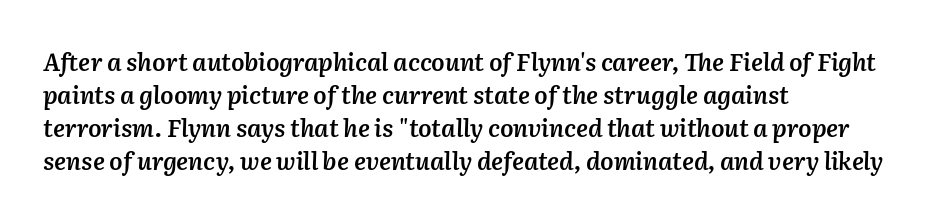
Q: Is the text bold? A: Semi-bold.
Q: Is the text italic (slanted)? A: Yes, it leans right by about 2 degrees.
Q: Is the text underlined? A: No.
Q: How is the paragraph aligned? A: Left-aligned.
Q: Is the spacing between letters normal or unusually wide? A: Normal.
Q: Is the spacing between lines tight, normal or loose? A: Normal.
